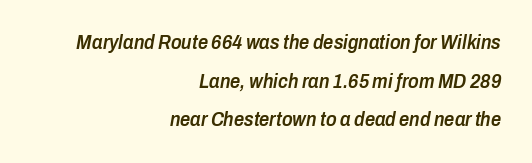
Q: Is the text bold? A: Semi-bold.
Q: Is the text italic (slanted)? A: Yes, it leans right by about 10 degrees.
Q: Is the text underlined? A: No.
Q: How is the paragraph aligned? A: Right-aligned.
Q: Is the spacing between letters normal or unusually wide? A: Normal.
Q: Is the spacing between lines tight, normal or loose? A: Loose.
